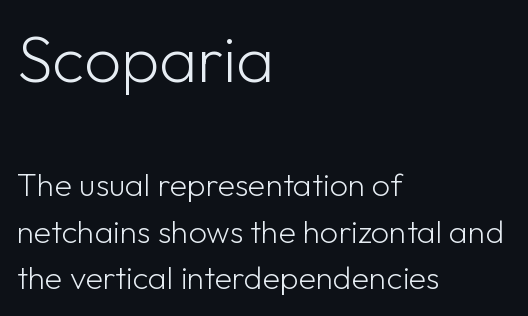
Type style note: lacks serifs. Bold? No — there's no thickening of the strokes. The letters stand straight up with perfectly vertical stems. Which chunk is bigger? The first one — the top block dwarfs the bottom. Glance below the letters and you will spot only blank space.
